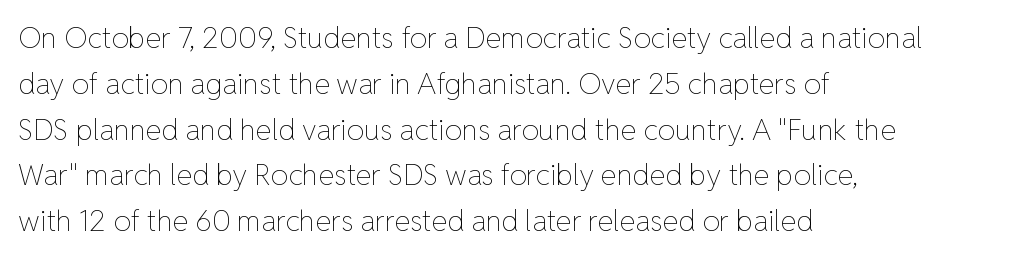
Q: Is the text bold? A: No.
Q: Is the text italic (slanted)? A: No, it is upright.
Q: Is the text underlined? A: No.
Q: How is the paragraph aligned? A: Left-aligned.
Q: Is the spacing between letters normal or unusually wide? A: Normal.
Q: Is the spacing between lines tight, normal or loose? A: Normal.
Q: Width (condensed, normal, or wide)? A: Normal.
Q: Stroke contrast? A: Low.
Q: x-height? A: Medium.
Q: Monospaced? A: No.
